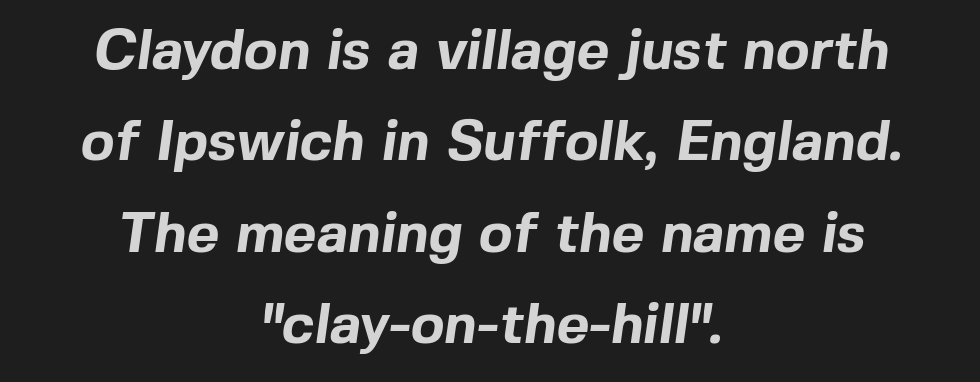
Notice how thick the strokes are: this is what a full bold looks like. Line spacing here is normal. In terms of letterform style, serifs are entirely absent. In CSS terms this would be text-align: center. Compared with typical body copy, the letter spacing here is the same. The strip under each line holds only bare page.
